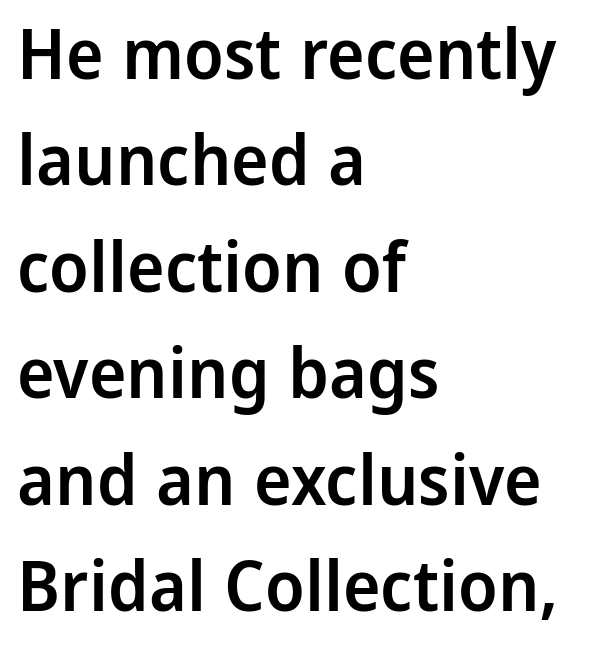
Q: Is the text bold? A: Semi-bold.
Q: Is the text italic (slanted)? A: No, it is upright.
Q: Is the typeface a serif or a sans-serif typeface? A: Sans-serif.
Q: Is the text underlined? A: No.
Q: How is the paragraph aligned? A: Left-aligned.
Q: Is the spacing between letters normal or unusually wide? A: Normal.
Q: Is the spacing between lines tight, normal or loose? A: Normal.
Q: Width (condensed, normal, or wide)? A: Normal.
Q: Stroke contrast? A: Low.
Q: x-height? A: Medium.
Q: Monospaced? A: No.
